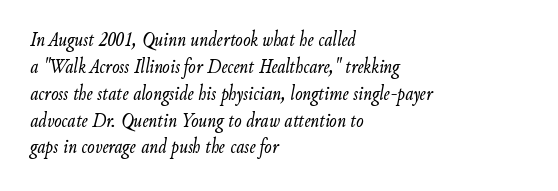
The image shows 22 px text type, italic (leaning right); set left-aligned, line spacing 1.22x, normal letter spacing, not underlined.
